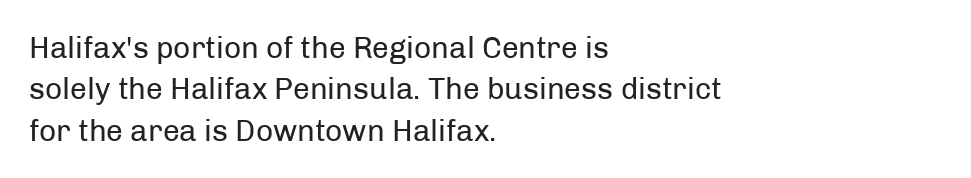
Q: Is the text bold? A: No.
Q: Is the text italic (slanted)? A: No, it is upright.
Q: Is the typeface a serif or a sans-serif typeface? A: Sans-serif.
Q: Is the text underlined? A: No.
Q: How is the paragraph aligned? A: Left-aligned.
Q: Is the spacing between letters normal or unusually wide? A: Normal.
Q: Is the spacing between lines tight, normal or loose? A: Normal.
Q: Width (condensed, normal, or wide)? A: Normal.
Q: Stroke contrast? A: Low.
Q: x-height? A: Medium.
Q: Monospaced? A: No.
